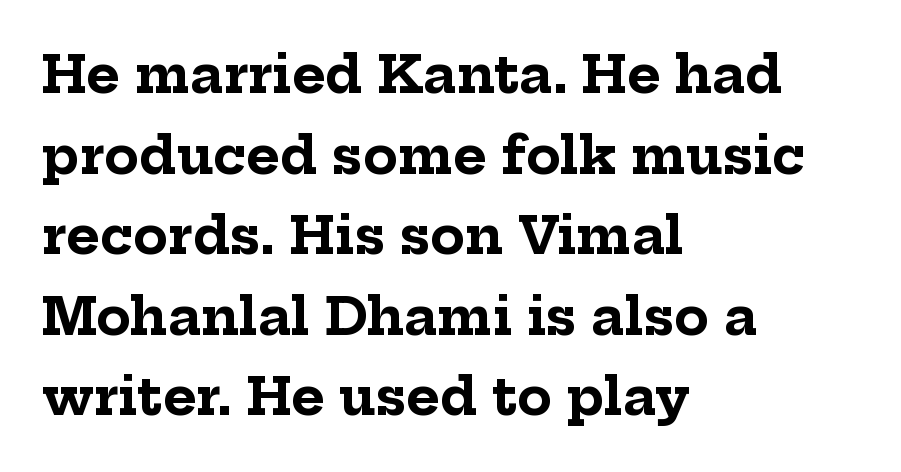
Q: Is the text bold? A: Yes.
Q: Is the text italic (slanted)? A: No, it is upright.
Q: Is the typeface a serif or a sans-serif typeface? A: Serif.
Q: Is the text underlined? A: No.
Q: How is the paragraph aligned? A: Left-aligned.
Q: Is the spacing between letters normal or unusually wide? A: Normal.
Q: Is the spacing between lines tight, normal or loose? A: Normal.
Q: Width (condensed, normal, or wide)? A: Normal.
Q: Stroke contrast? A: Low.
Q: x-height? A: Medium.
Q: Monospaced? A: No.
